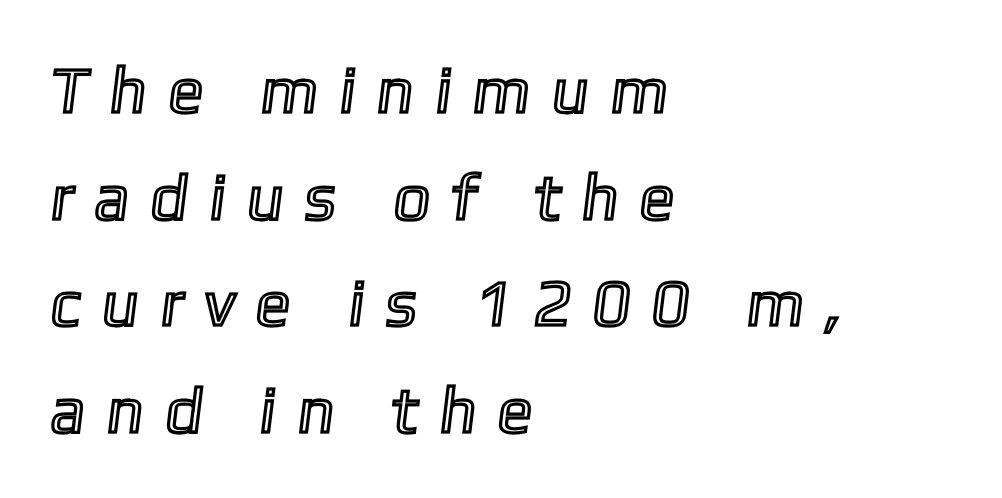
This rendering uses left alignment, leaving the right contour irregular. The rows are spaced the way most documents space them. Spacing verdict: proportional, widths tailored to each character. A bare baseline throughout the passage. Each word looks stretched out because of the extra space between its letters.
